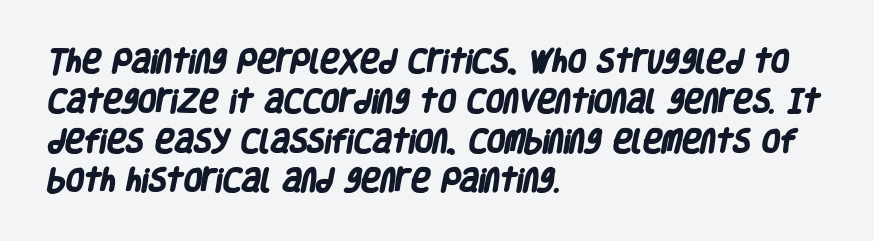
{"bold": "yes", "underline": "no", "align": "left", "line_spacing": "normal", "line_spacing_ratio": 1.53, "letter_spacing": "normal", "letter_spacing_em": 0.0, "glyph_px": 26}
